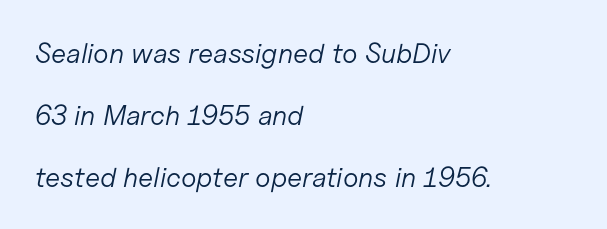
Q: Is the text bold? A: No.
Q: Is the text italic (slanted)? A: Yes, it leans right by about 11 degrees.
Q: Is the text underlined? A: No.
Q: How is the paragraph aligned? A: Left-aligned.
Q: Is the spacing between letters normal or unusually wide? A: Normal.
Q: Is the spacing between lines tight, normal or loose? A: Loose.
Q: Width (condensed, normal, or wide)? A: Normal.
Q: Stroke contrast? A: Low.
Q: x-height? A: Medium.
Q: Monospaced? A: No.
